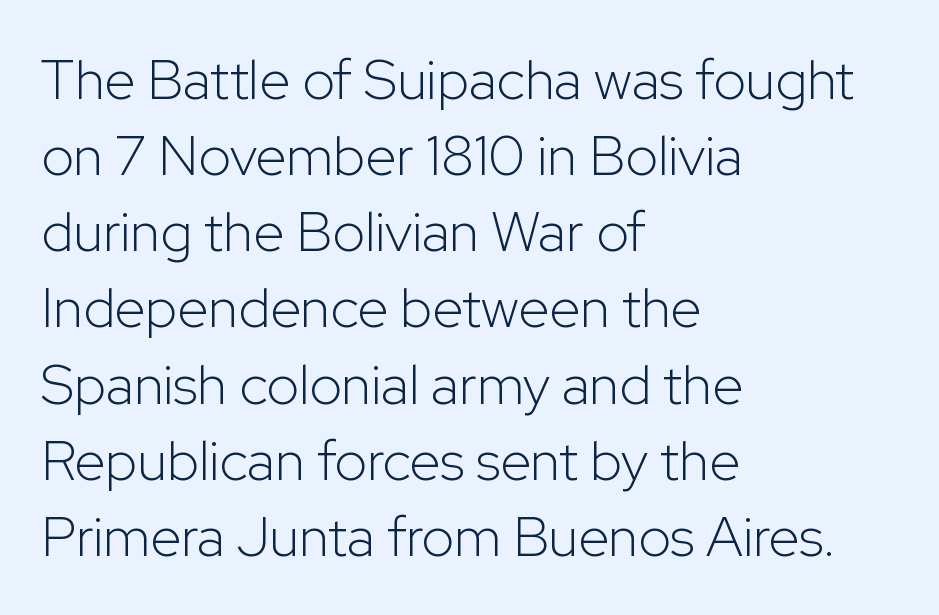
{"serif": "no", "italic": "no", "bold": "no", "weight": "light", "width": "normal", "stroke_contrast": "low", "x_height": "medium", "monospaced": "no", "underline": "no", "align": "left", "line_spacing": "normal", "line_spacing_ratio": 1.36, "letter_spacing": "normal", "letter_spacing_em": 0.0, "glyph_px": 56}
